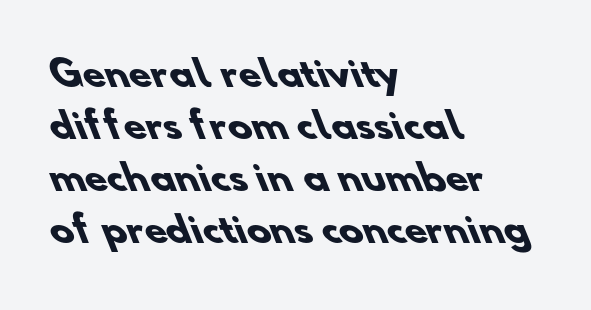
The text was rendered using a sans face with plain stroke endings. The ragged edge is on the right, which tells us the setting is flush left. Character widths vary here, with narrow letters taking less room than wide ones. What weight is shown? A full bold with thick strokes. Plain, unruled lines of type.
